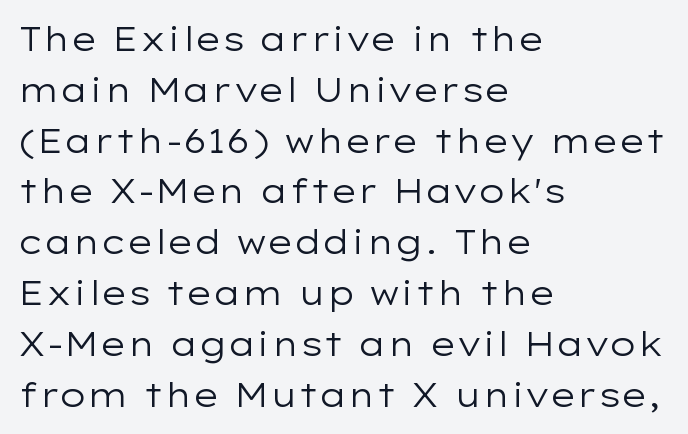
Q: Is the text bold? A: No.
Q: Is the text italic (slanted)? A: No, it is upright.
Q: Is the typeface a serif or a sans-serif typeface? A: Sans-serif.
Q: Is the text underlined? A: No.
Q: How is the paragraph aligned? A: Left-aligned.
Q: Is the spacing between letters normal or unusually wide? A: Normal.
Q: Is the spacing between lines tight, normal or loose? A: Normal.
Q: Width (condensed, normal, or wide)? A: Wide.
Q: Stroke contrast? A: Low.
Q: x-height? A: Medium.
Q: Monospaced? A: No.
